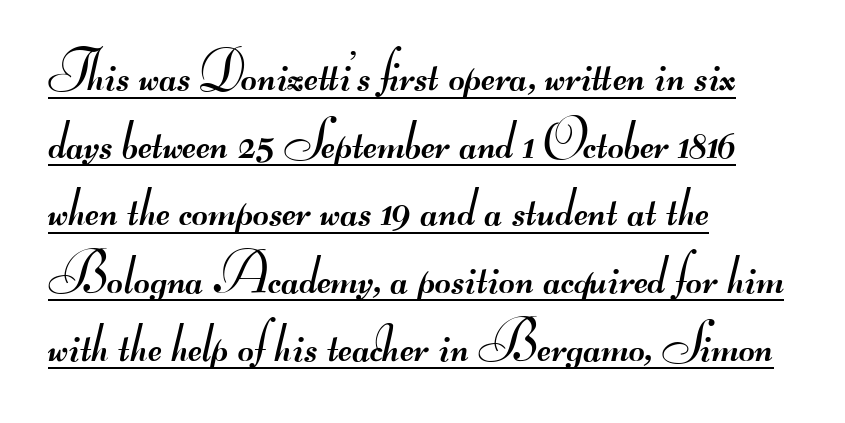
Q: Is the text bold? A: No.
Q: Is the typeface a serif or a sans-serif typeface? A: Sans-serif.
Q: Is the text underlined? A: Yes.
Q: How is the paragraph aligned? A: Left-aligned.
Q: Is the spacing between letters normal or unusually wide? A: Normal.
Q: Width (condensed, normal, or wide)? A: Wide.
Q: Stroke contrast? A: Medium.
Q: Monospaced? A: No.
